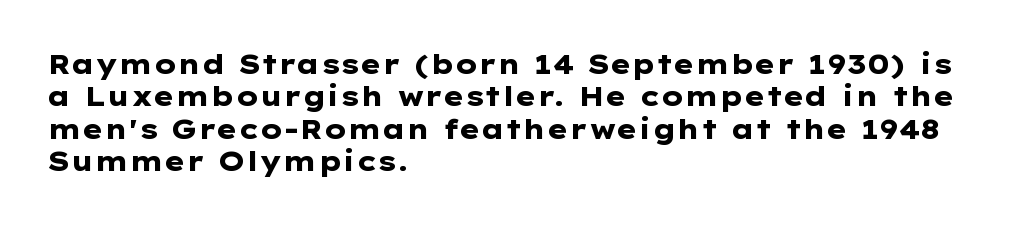
The space directly below the letters is spotless. Heavy-handed strokes throughout: this text is bold. If you drew a ruler down the left edge, every line would touch it. Italic: no, the glyphs are upright roman. Nobody touched the tracking dial on this one.
